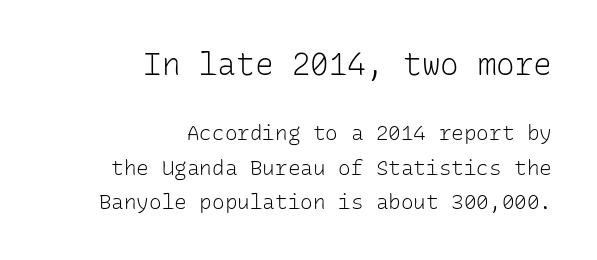
{"serif": "no", "italic": "no", "bold": "no", "weight": "light", "width": "normal", "stroke_contrast": "low", "x_height": "medium", "monospaced": "yes", "underline": "no", "align": "right", "line_spacing": "normal", "line_spacing_ratio": 1.63, "letter_spacing": "normal", "letter_spacing_em": 0.0, "larger_block": "first", "size_ratio": 1.48, "glyph_px": 31}
